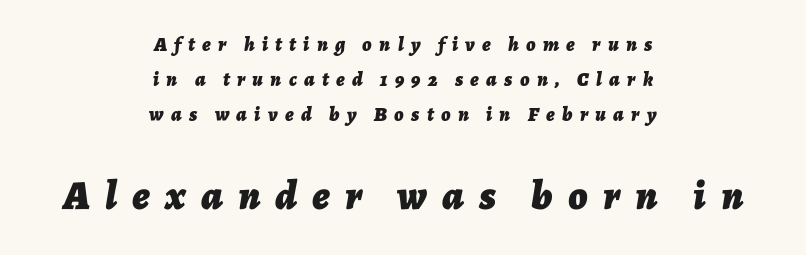
Q: Is the text bold? A: Yes.
Q: Is the text italic (slanted)? A: Yes, it leans right by about 7 degrees.
Q: Is the text underlined? A: No.
Q: How is the paragraph aligned? A: Centered.
Q: Is the spacing between letters normal or unusually wide? A: Unusually wide.
Q: Which block of text is set in a larger size, the first (top) or the second (bottom)? A: The second (bottom) one.
Q: Width (condensed, normal, or wide)? A: Normal.
Q: Stroke contrast? A: Low.
Q: x-height? A: Medium.
Q: Monospaced? A: No.
